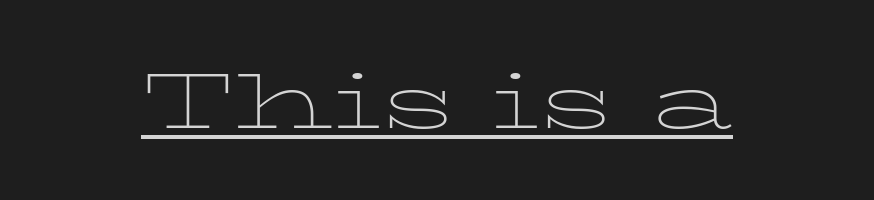
Short note: letters normally spaced. Serif or sans? Serif — the stroke terminals have little feet. Notice how the passage keeps no hard edge, just a central spine. Is this a heavy cut? Hardly; it is regular or lighter.
